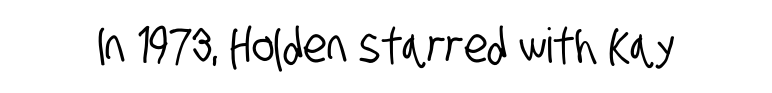
Each word holds together tightly as a unit, with standard inter-letter gaps. I'd call this a sans setting — the letters go barefoot. Think of a printed novel: that variable character pitch is what you see here. No word sits above an underline.
